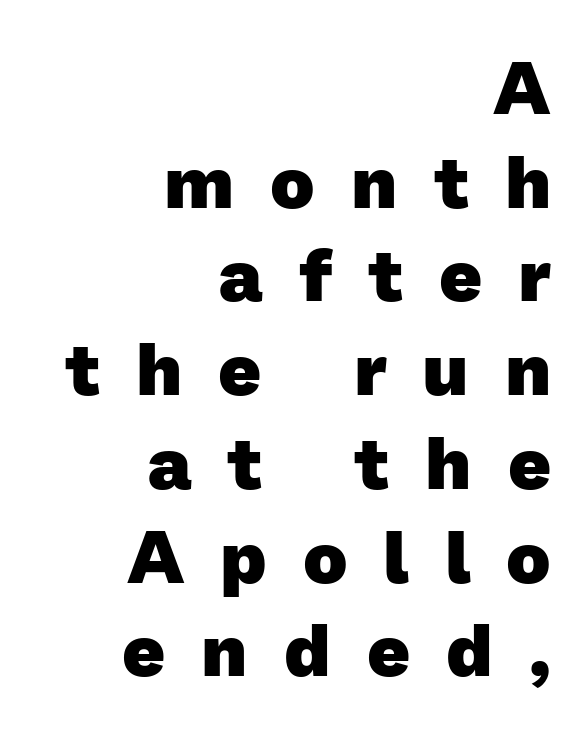
The image shows 75 px heavy sans-serif type; set right-aligned, normal line spacing (1.25x), unusually wide letter spacing (+0.48 em), not underlined; low stroke contrast and a medium x-height.
